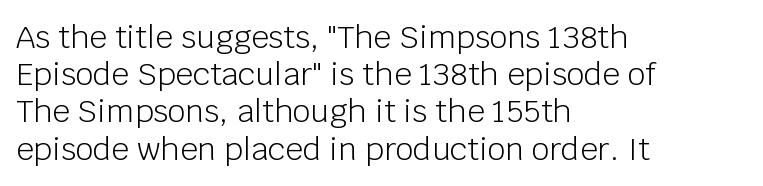
No feet cap the strokes, marking this as sans-serif type. Looks like regular typesetting: each glyph gets only the width it needs. Unlike italic type, these characters show no tilt at all. The passage shown is not bold in any degree.
